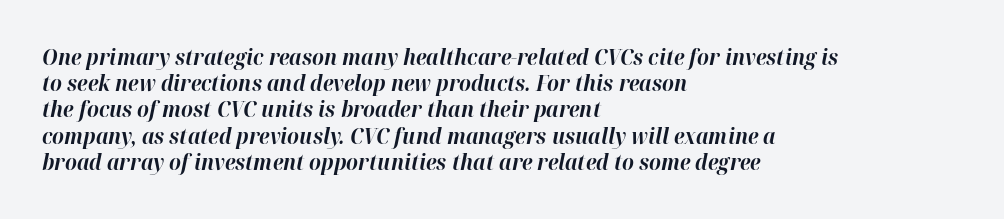
{"italic": "yes", "lean": "right", "slant_degrees": 12, "bold": "yes", "underline": "no", "align": "left", "line_spacing": "normal", "line_spacing_ratio": 1.25, "letter_spacing": "normal", "letter_spacing_em": 0.0, "glyph_px": 21}
